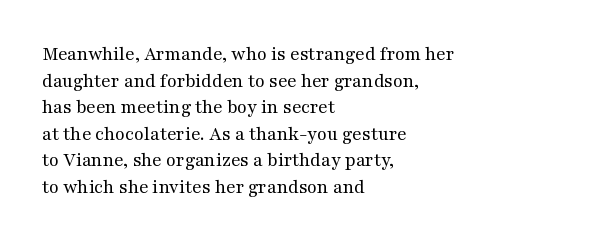
{"italic": "no", "bold": "no", "underline": "no", "align": "left", "line_spacing": "normal", "line_spacing_ratio": 1.33, "letter_spacing": "normal", "letter_spacing_em": 0.0, "glyph_px": 20}
